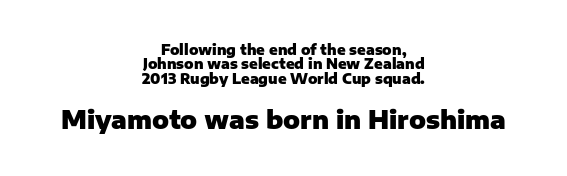
{"italic": "no", "bold": "yes", "underline": "no", "align": "center", "line_spacing": "tight", "line_spacing_ratio": 1.03, "letter_spacing": "normal", "letter_spacing_em": 0.0, "larger_block": "second", "size_ratio": 1.79, "glyph_px": 25}
